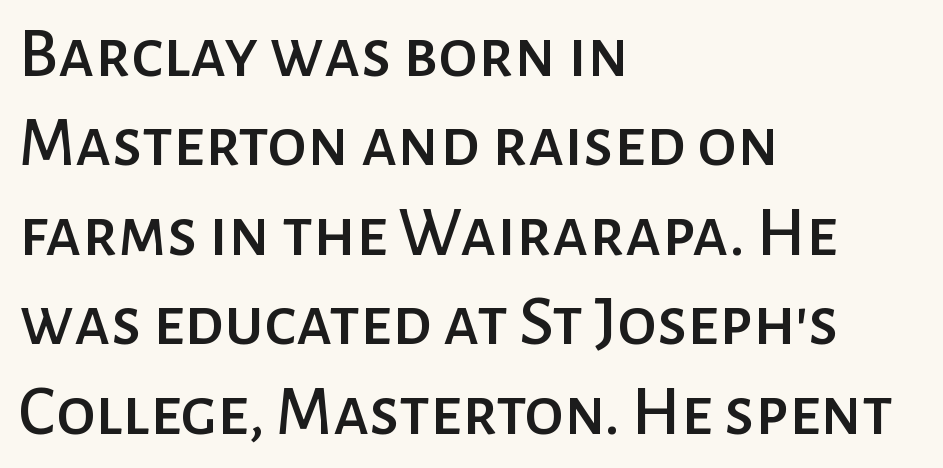
{"serif": "no", "italic": "no", "width": "normal", "stroke_contrast": "low", "x_height": "medium", "monospaced": "no", "underline": "no", "align": "left", "line_spacing": "normal", "line_spacing_ratio": 1.26, "letter_spacing": "normal", "letter_spacing_em": 0.0, "glyph_px": 71}
